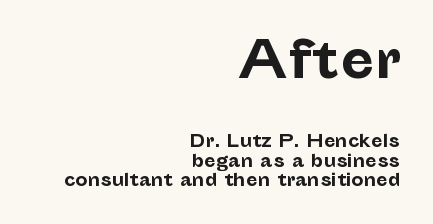
{"serif": "no", "italic": "no", "bold": "yes", "weight": "bold", "width": "normal", "stroke_contrast": "low", "x_height": "medium", "monospaced": "no", "underline": "no", "align": "right", "line_spacing_ratio": 1.16, "letter_spacing": "normal", "letter_spacing_em": 0.0, "larger_block": "first", "size_ratio": 2.94, "glyph_px": 50}
